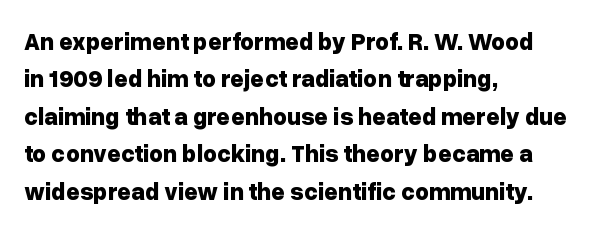
Q: Is the text bold? A: Yes.
Q: Is the text italic (slanted)? A: No, it is upright.
Q: Is the text underlined? A: No.
Q: How is the paragraph aligned? A: Left-aligned.
Q: Is the spacing between letters normal or unusually wide? A: Normal.
Q: Is the spacing between lines tight, normal or loose? A: Normal.
